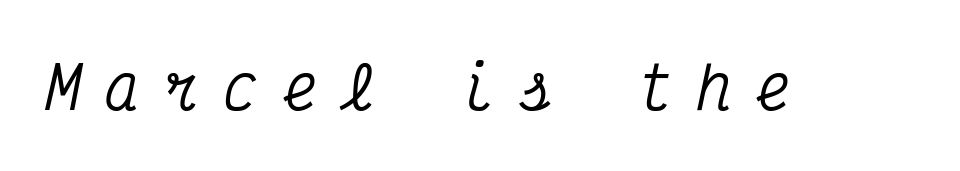
There is plenty of visible air inserted between adjacent glyphs. Note the uniform advance width — an 'i' takes as much space as an 'm'. Rendered with sloped, italic letterforms. You can tell from the footed stems that serif type was used.
